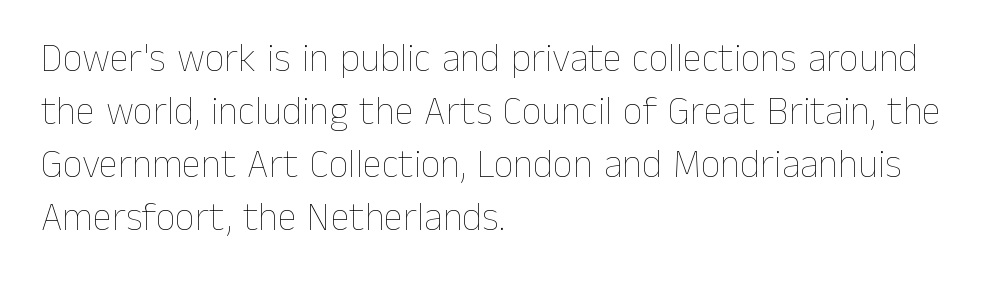
The image shows 39 px thin type, upright; set left-aligned, normal line spacing (1.36x), normal letter spacing, not underlined; low stroke contrast and a medium x-height.
